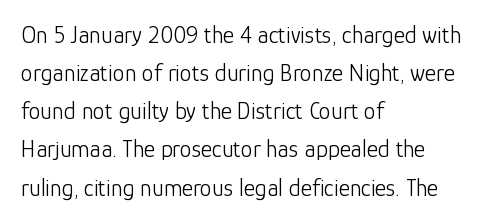
The image shows 24 px text type, upright; set left-aligned, normal line spacing (1.59x), normal letter spacing, not underlined.
